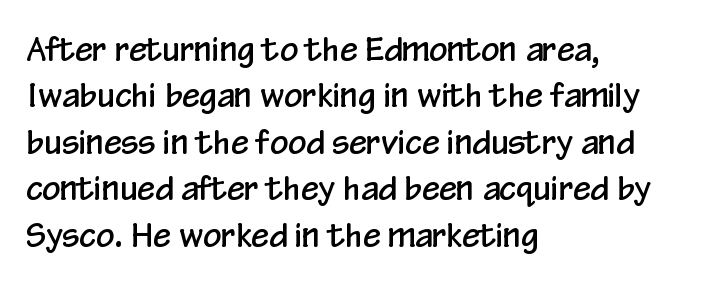
Q: Is the text italic (slanted)? A: No, it is upright.
Q: Is the typeface a serif or a sans-serif typeface? A: Sans-serif.
Q: Is the text underlined? A: No.
Q: How is the paragraph aligned? A: Left-aligned.
Q: Is the spacing between letters normal or unusually wide? A: Normal.
Q: Is the spacing between lines tight, normal or loose? A: Normal.
Q: Width (condensed, normal, or wide)? A: Condensed.
Q: Stroke contrast? A: Low.
Q: x-height? A: Medium.
Q: Monospaced? A: No.
